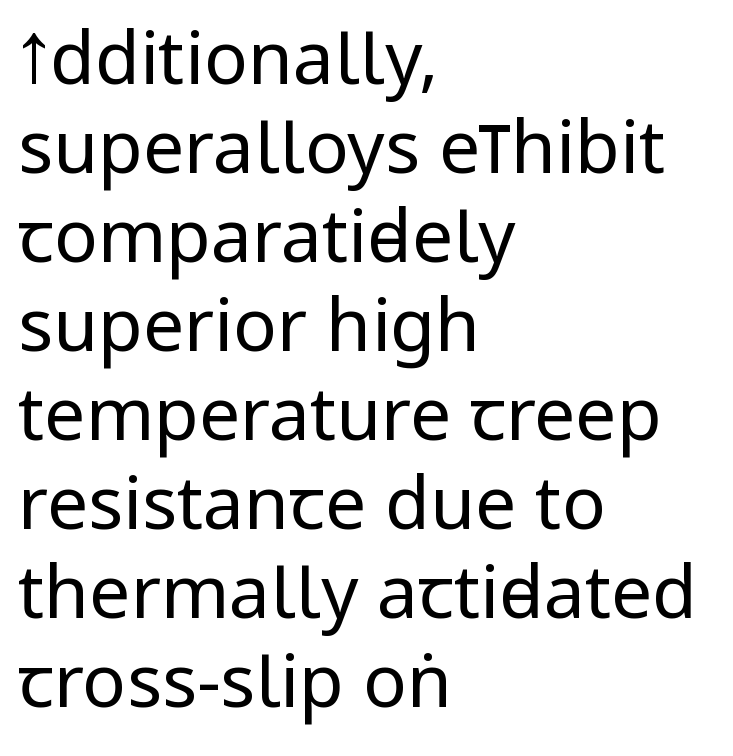
Q: Is the text bold? A: No.
Q: Is the text italic (slanted)? A: No, it is upright.
Q: Is the typeface a serif or a sans-serif typeface? A: Sans-serif.
Q: Is the text underlined? A: No.
Q: How is the paragraph aligned? A: Left-aligned.
Q: Is the spacing between letters normal or unusually wide? A: Normal.
Q: Width (condensed, normal, or wide)? A: Condensed.
Q: Stroke contrast? A: Low.
Q: x-height? A: Large.
Q: Monospaced? A: No.
